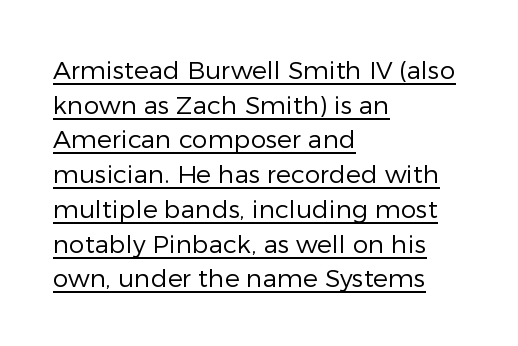
The image shows 25 px text type, upright; set left-aligned, normal line spacing (1.39x), normal letter spacing, underlined.
